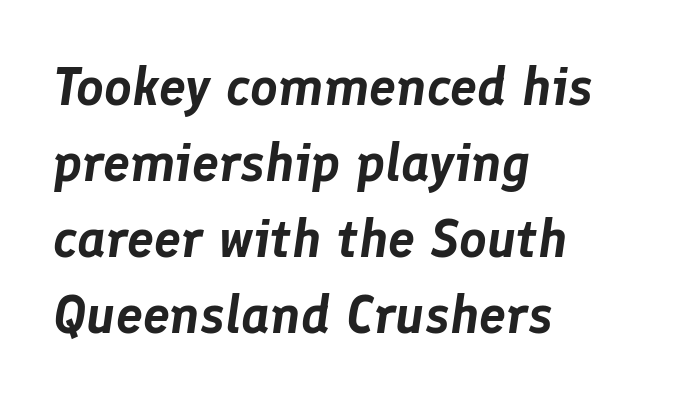
Underlining? Definitely not there. Looks like regular typesetting: each glyph gets only the width it needs. Honestly, the row spacing looks completely unremarkable. The letterforms sit shoulder to shoulder at normal distance. One-word summary of the alignment: left.
